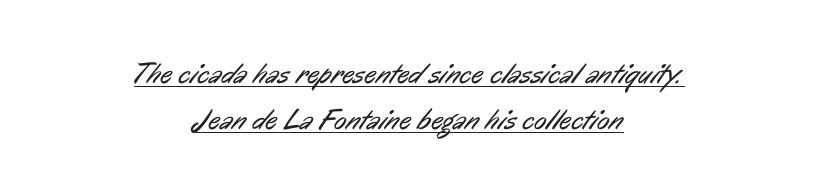
The image shows 29 px regular-weight, condensed sans-serif type; set centered, normal line spacing (1.6x), normal letter spacing, underlined; low stroke contrast and a medium x-height.
